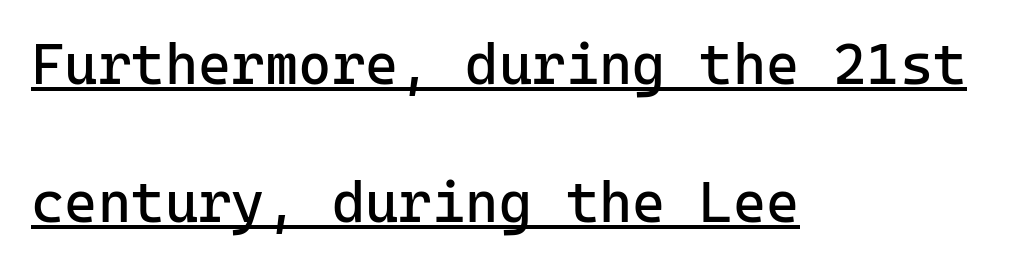
{"serif": "no", "italic": "no", "bold": "no", "weight": "regular", "width": "normal", "stroke_contrast": "low", "x_height": "medium", "underline": "yes", "align": "left", "line_spacing": "loose", "line_spacing_ratio": 2.42, "letter_spacing": "normal", "letter_spacing_em": 0.0, "glyph_px": 57}
